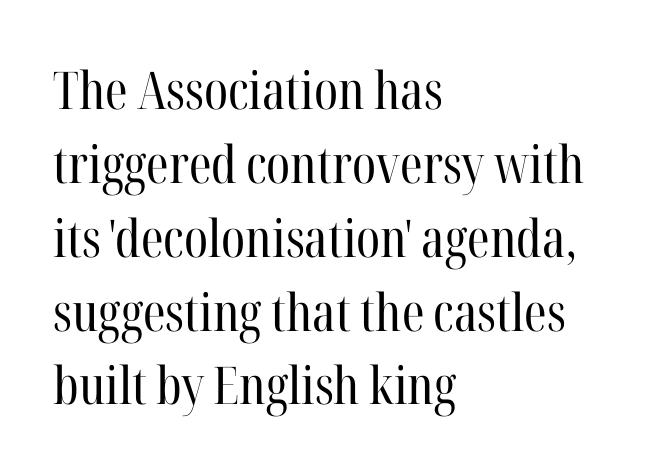
Q: Is the text bold? A: No.
Q: Is the text italic (slanted)? A: No, it is upright.
Q: Is the typeface a serif or a sans-serif typeface? A: Serif.
Q: Is the text underlined? A: No.
Q: How is the paragraph aligned? A: Left-aligned.
Q: Is the spacing between letters normal or unusually wide? A: Normal.
Q: Is the spacing between lines tight, normal or loose? A: Normal.
Q: Width (condensed, normal, or wide)? A: Condensed.
Q: Stroke contrast? A: High.
Q: x-height? A: Medium.
Q: Monospaced? A: No.
